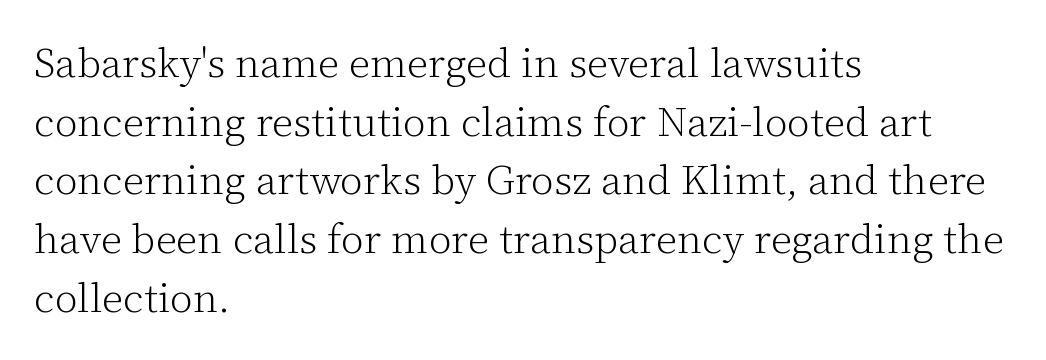
The image shows 41 px light serif type, upright; set left-aligned, normal line spacing (1.43x), normal letter spacing, not underlined; low stroke contrast and a medium x-height.
